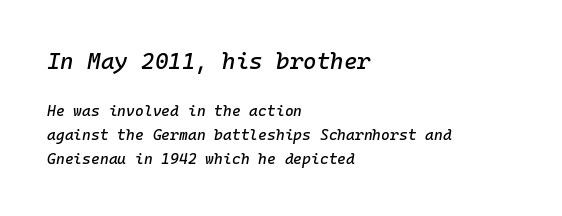
Baseline-to-baseline distance is the conventional proportion of letter height. Type without underlining. These lines were composed using italics. These two chunks differ in scale, with the top chunk taking the larger measure. Caption: standard tracking, unaltered.
